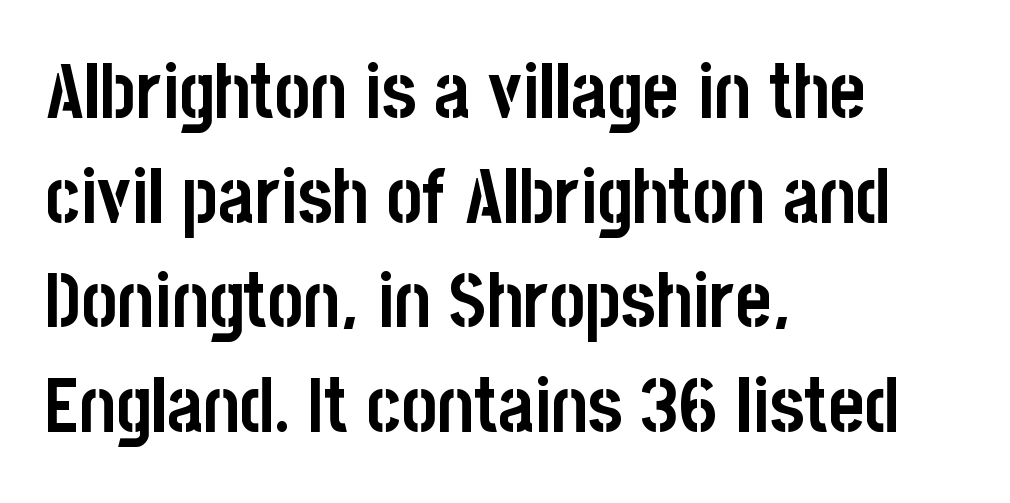
The image shows 77 px semibold, condensed sans-serif type, upright; set left-aligned, normal line spacing (1.36x), normal letter spacing, not underlined; low stroke contrast and a large x-height.
